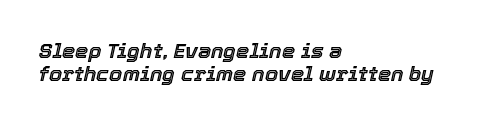
The image shows 21 px text type, italic (leaning right); set left-aligned, tight line spacing (1.09x), normal letter spacing, not underlined.
